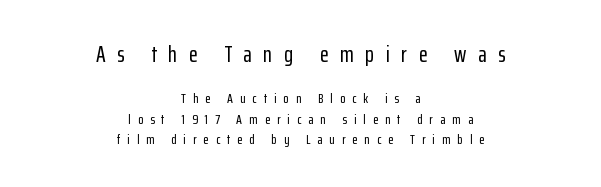
Q: Is the text italic (slanted)? A: No, it is upright.
Q: Is the text underlined? A: No.
Q: How is the paragraph aligned? A: Centered.
Q: Is the spacing between letters normal or unusually wide? A: Unusually wide.
Q: Is the spacing between lines tight, normal or loose? A: Normal.
Q: Which block of text is set in a larger size, the first (top) or the second (bottom)? A: The first (top) one.
